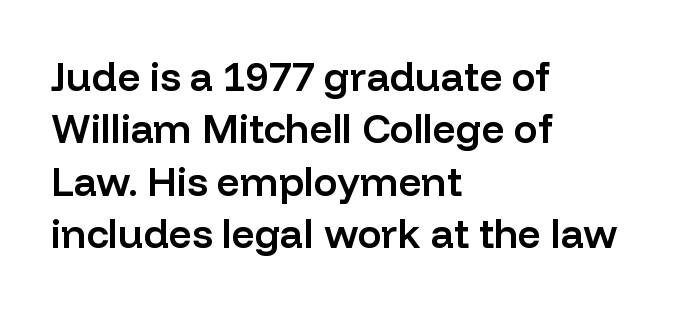
Q: Is the text bold? A: Semi-bold.
Q: Is the text italic (slanted)? A: No, it is upright.
Q: Is the typeface a serif or a sans-serif typeface? A: Sans-serif.
Q: Is the text underlined? A: No.
Q: How is the paragraph aligned? A: Left-aligned.
Q: Is the spacing between letters normal or unusually wide? A: Normal.
Q: Is the spacing between lines tight, normal or loose? A: Normal.
Q: Width (condensed, normal, or wide)? A: Normal.
Q: Stroke contrast? A: Low.
Q: x-height? A: Medium.
Q: Monospaced? A: No.
